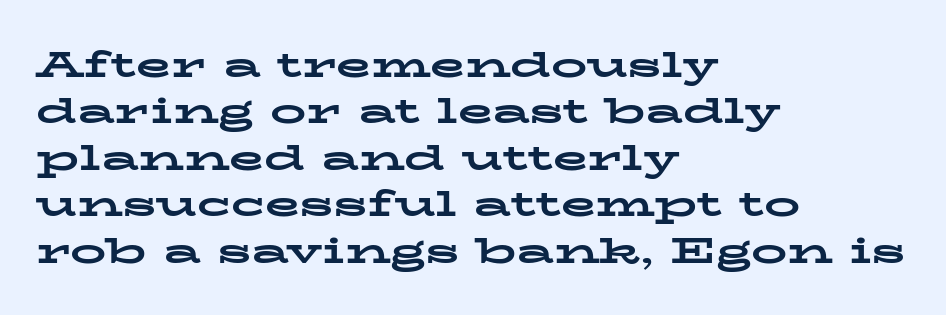
{"serif": "yes", "italic": "no", "bold": "yes", "weight": "bold", "width": "wide", "stroke_contrast": "low", "x_height": "medium", "monospaced": "no", "underline": "no", "align": "left", "line_spacing": "normal", "line_spacing_ratio": 1.29, "letter_spacing": "normal", "letter_spacing_em": 0.0, "glyph_px": 36}
